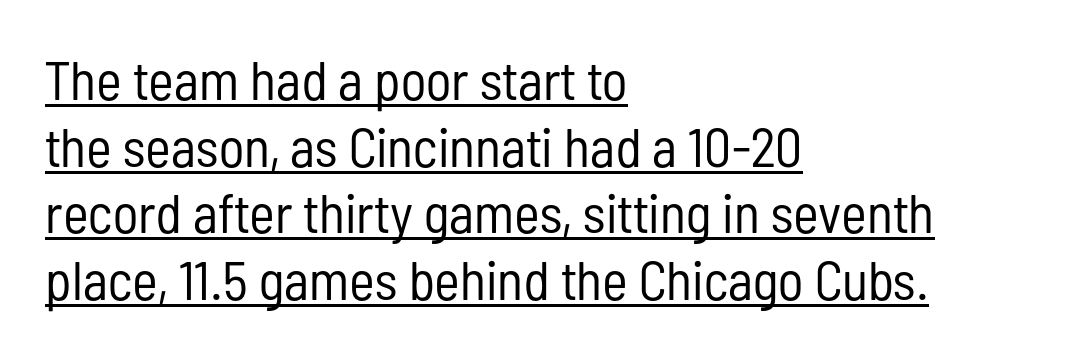
The image shows 55 px regular-weight, condensed sans-serif type, upright; set left-aligned, line spacing 1.21x, normal letter spacing, underlined; low stroke contrast and a medium x-height.
